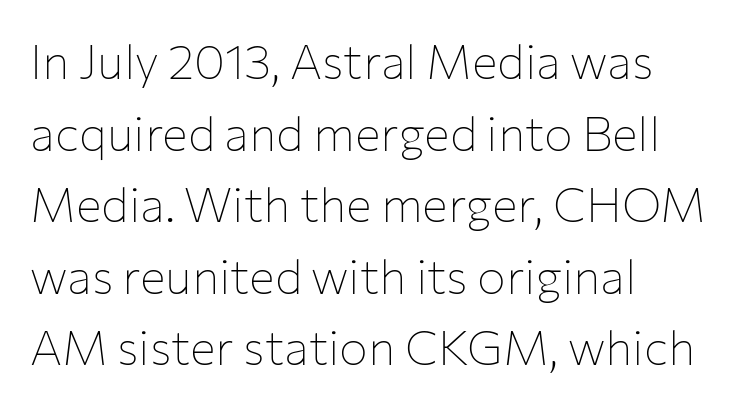
Proportional: the letters do not fall into vertical columns. Characters remain perfectly vertical along every line. Each letter's strokes conclude bluntly, with no projecting serifs. The lines in this sample share a left origin and differ only in where they stop. The baseline area is clear.
